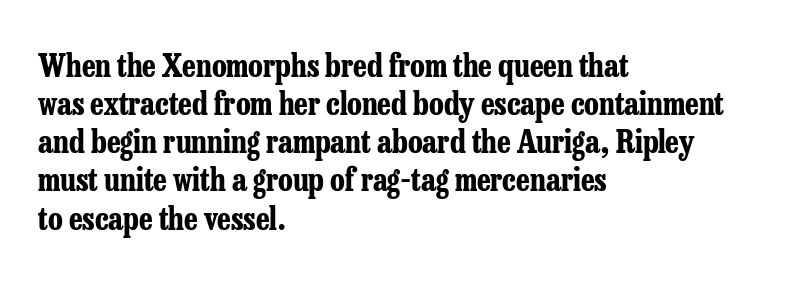
The image shows 31 px bold, condensed serif type, upright; set left-aligned, line spacing 1.23x, normal letter spacing, not underlined; low stroke contrast and a medium x-height.
